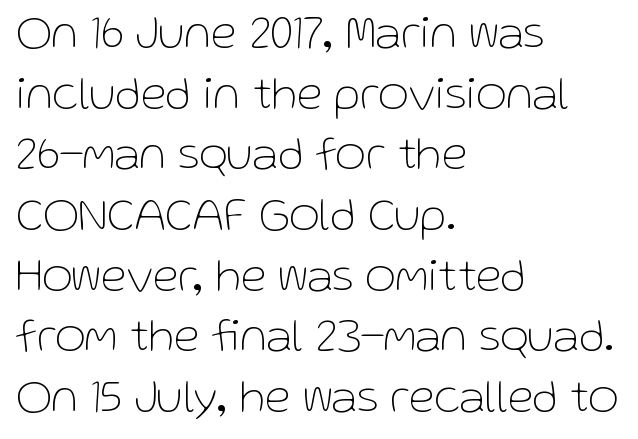
Q: Is the text bold? A: No.
Q: Is the text italic (slanted)? A: No, it is upright.
Q: Is the typeface a serif or a sans-serif typeface? A: Sans-serif.
Q: Is the text underlined? A: No.
Q: How is the paragraph aligned? A: Left-aligned.
Q: Is the spacing between letters normal or unusually wide? A: Normal.
Q: Is the spacing between lines tight, normal or loose? A: Normal.
Q: Width (condensed, normal, or wide)? A: Normal.
Q: Stroke contrast? A: Low.
Q: x-height? A: Medium.
Q: Monospaced? A: No.
